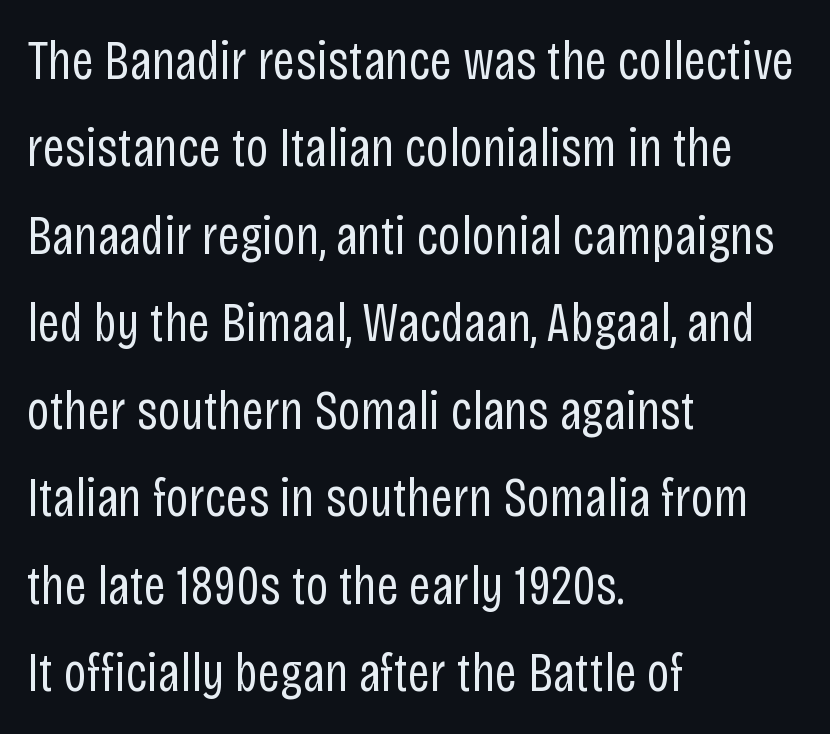
Does the leading feel generous? No, just average. The typeface has the unassuming heft of standard copy or less. Tracking value appears to be zero — textbook default spacing. Rendered with straight, roman letterforms.
